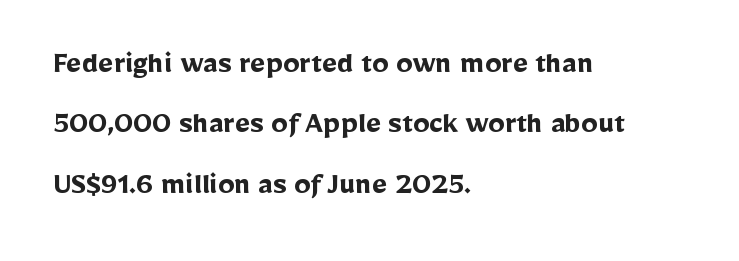
The axis of the letterforms is exactly vertical. Here the designer chose a conventional face with non-uniform glyph widths. The passage shown is emphatically bold. What kind of face is this? One without serifs — a sans.
